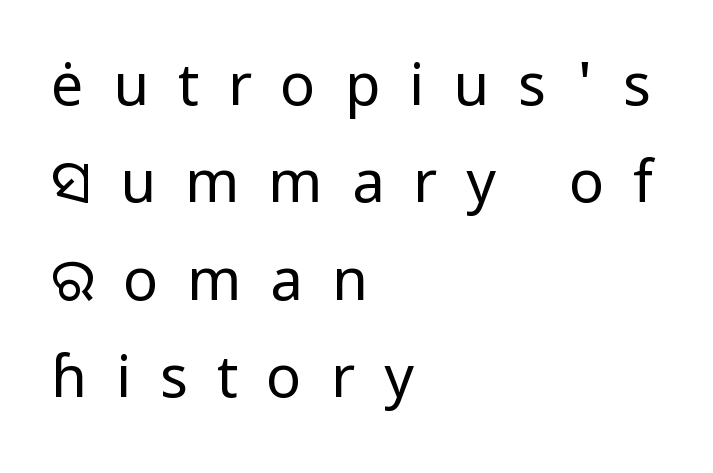
Q: Is the text bold? A: No.
Q: Is the text italic (slanted)? A: No, it is upright.
Q: Is the typeface a serif or a sans-serif typeface? A: Sans-serif.
Q: Is the text underlined? A: No.
Q: How is the paragraph aligned? A: Left-aligned.
Q: Is the spacing between letters normal or unusually wide? A: Unusually wide.
Q: Is the spacing between lines tight, normal or loose? A: Normal.
Q: Width (condensed, normal, or wide)? A: Normal.
Q: Stroke contrast? A: Low.
Q: x-height? A: Medium.
Q: Monospaced? A: No.
